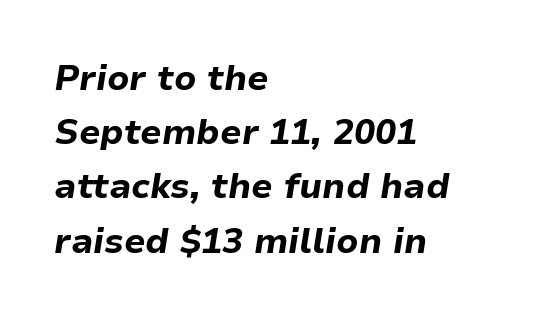
Quick note: interline space is typical. This rendering features lettering with no underline. Line starts are locked; line ends wander. Caption: bold face, heavy strokes. The letters advance in unequal steps, a hallmark of proportional type.
